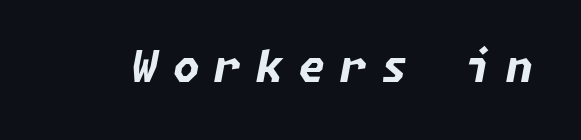
The sample has been set heavy, in full bold. Every character sits at an angle, as italics do. Look at the tracking — it's clearly loosened, letters drifting apart. Bare-footed words on every line.
